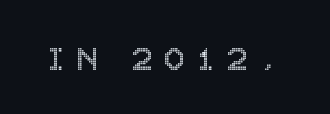
Q: Is the text italic (slanted)? A: No, it is upright.
Q: Is the text underlined? A: No.
Q: Is the spacing between letters normal or unusually wide? A: Unusually wide.
Q: Width (condensed, normal, or wide)? A: Condensed.
Q: x-height? A: Large.
